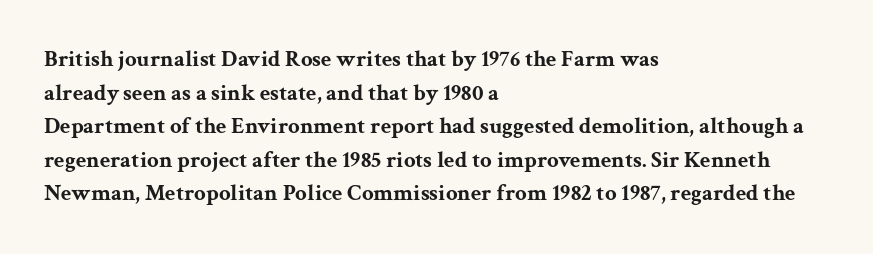
The image shows 23 px bold type, upright; set left-aligned, normal line spacing (1.46x), normal letter spacing, not underlined.
